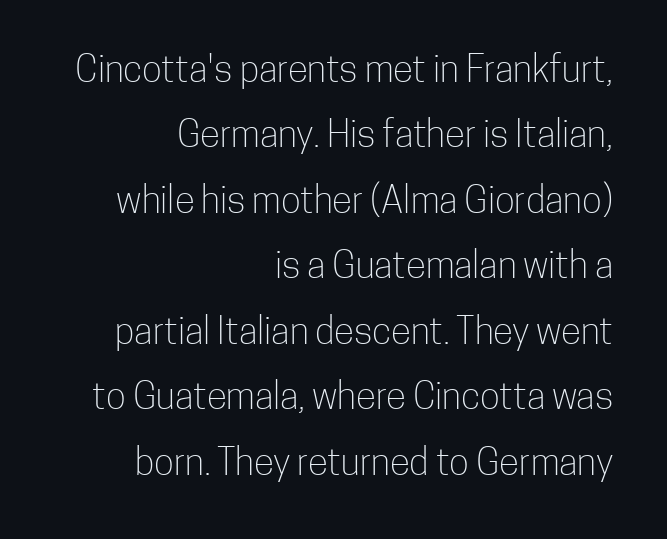
The image shows 37 px light, condensed sans-serif type, upright; set right-aligned, line spacing 1.77x, normal letter spacing, not underlined; low stroke contrast and a medium x-height.
